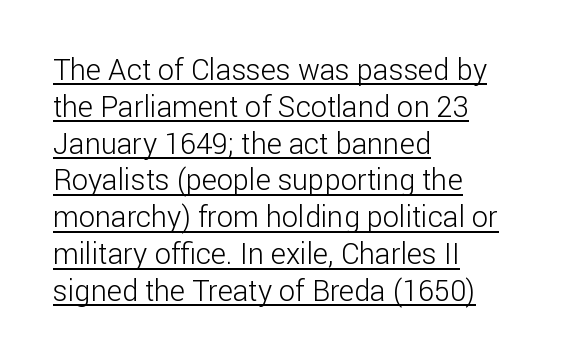
Quick note: not italic, upright. A normal amount of white space separates one row of letters from the next. Type style note: lacks serifs. The face looks like a standard text weight, possibly lighter. Caption: multi-line text, flush left, ragged right. Character widths vary here, with narrow letters taking less room than wide ones.
